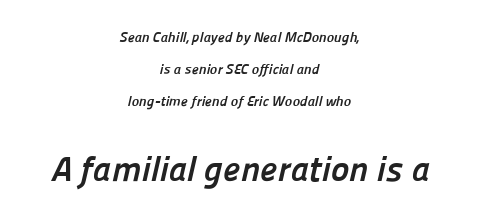
The image shows 35 px semibold sans-serif type; set centered, loose line spacing (2.27x), normal letter spacing, not underlined; the second (bottom) block is 2.5x larger; low stroke contrast and a medium x-height.
